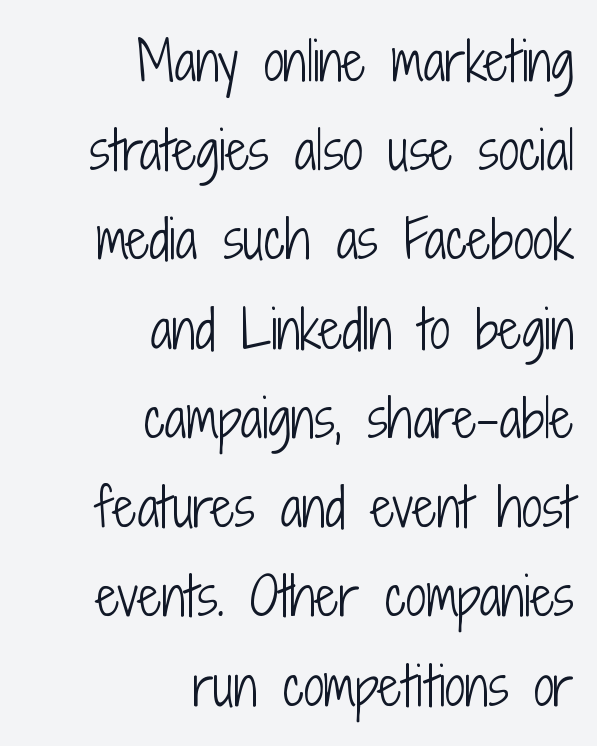
Q: Is the text bold? A: No.
Q: Is the text italic (slanted)? A: No, it is upright.
Q: Is the typeface a serif or a sans-serif typeface? A: Sans-serif.
Q: Is the text underlined? A: No.
Q: How is the paragraph aligned? A: Right-aligned.
Q: Is the spacing between letters normal or unusually wide? A: Normal.
Q: Width (condensed, normal, or wide)? A: Condensed.
Q: Stroke contrast? A: Low.
Q: x-height? A: Medium.
Q: Monospaced? A: No.
